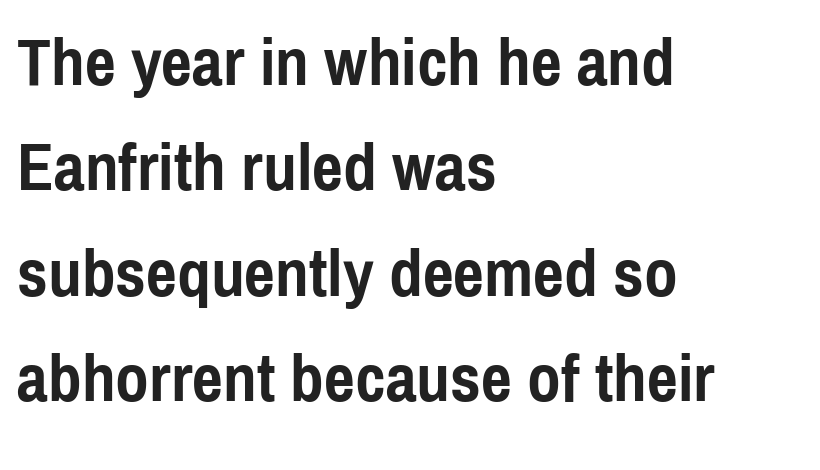
{"serif": "no", "italic": "no", "bold": "yes", "weight": "semibold", "width": "condensed", "x_height": "medium", "monospaced": "no", "underline": "no", "align": "left", "line_spacing": "normal", "line_spacing_ratio": 1.55, "letter_spacing": "normal", "letter_spacing_em": 0.0, "glyph_px": 68}
